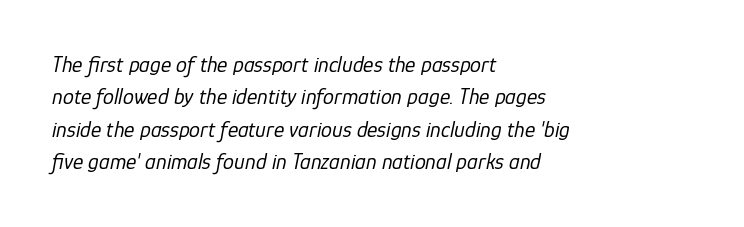
{"italic": "yes", "lean": "right", "slant_degrees": 12, "bold": "no", "underline": "no", "align": "left", "line_spacing": "normal", "line_spacing_ratio": 1.47, "letter_spacing": "normal", "letter_spacing_em": 0.0, "glyph_px": 22}
